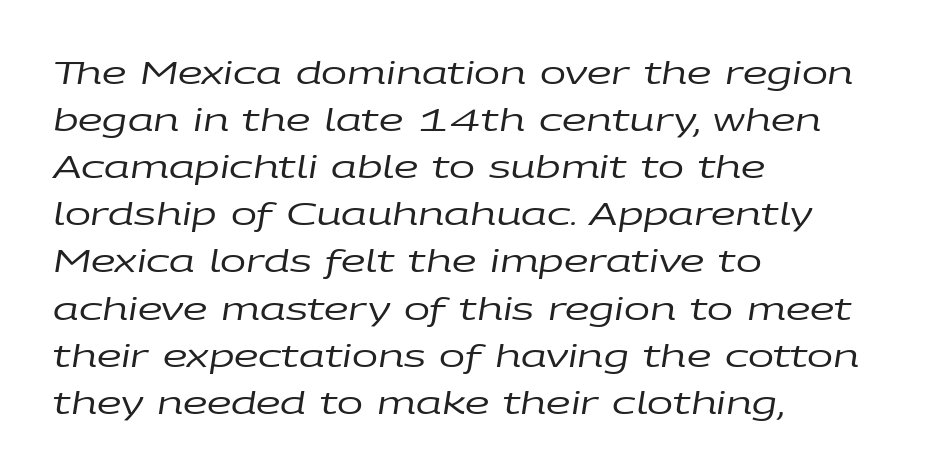
The image shows 31 px regular-weight, wide type, italic (leaning right); set left-aligned, normal line spacing (1.52x), normal letter spacing, not underlined; low stroke contrast and a large x-height.
